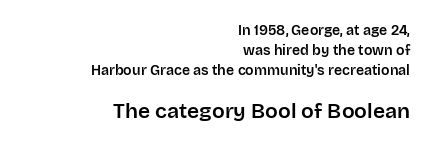
Q: Is the text italic (slanted)? A: No, it is upright.
Q: Is the text underlined? A: No.
Q: How is the paragraph aligned? A: Right-aligned.
Q: Is the spacing between letters normal or unusually wide? A: Normal.
Q: Is the spacing between lines tight, normal or loose? A: Normal.
Q: Which block of text is set in a larger size, the first (top) or the second (bottom)? A: The second (bottom) one.
